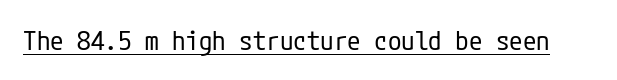
The image shows 27 px text type, upright; set normal letter spacing, underlined.
